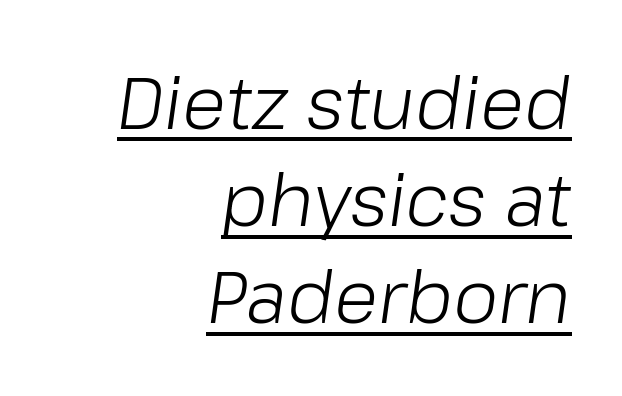
Q: Is the text bold? A: No.
Q: Is the text italic (slanted)? A: Yes, it leans right by about 8 degrees.
Q: Is the text underlined? A: Yes.
Q: How is the paragraph aligned? A: Right-aligned.
Q: Is the spacing between letters normal or unusually wide? A: Normal.
Q: Is the spacing between lines tight, normal or loose? A: Normal.
Q: Width (condensed, normal, or wide)? A: Normal.
Q: Stroke contrast? A: Low.
Q: x-height? A: Medium.
Q: Monospaced? A: No.
